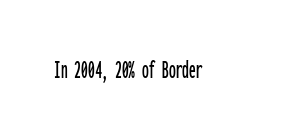
This rendering leaves character spacing at its baseline value. Has an underline been added? It has not. No italicization has been applied; the sample stays upright.
